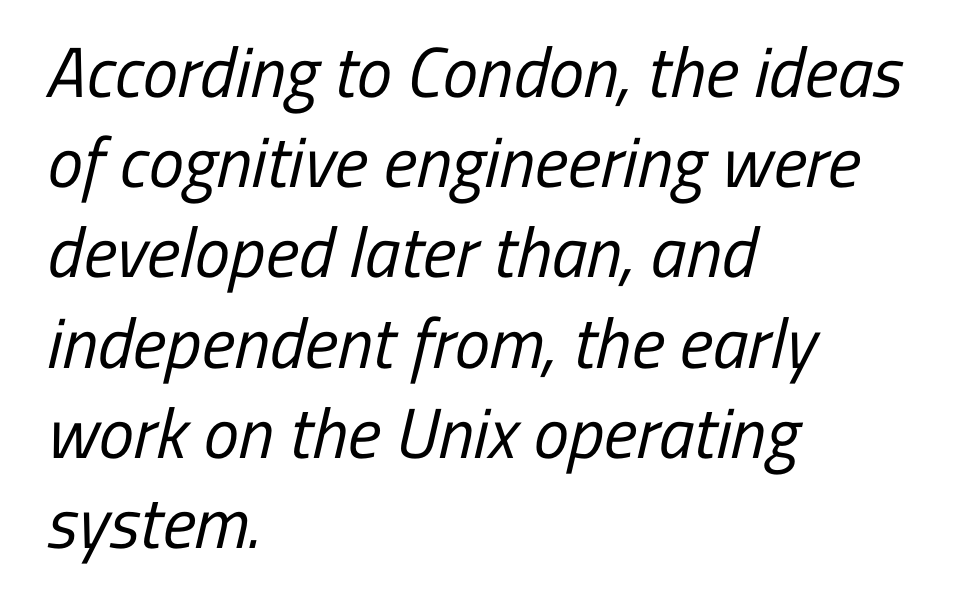
{"serif": "no", "bold": "no", "weight": "regular", "width": "condensed", "stroke_contrast": "low", "x_height": "medium", "monospaced": "no", "underline": "no", "align": "left", "line_spacing": "normal", "line_spacing_ratio": 1.27, "letter_spacing": "normal", "letter_spacing_em": 0.0, "glyph_px": 71}
